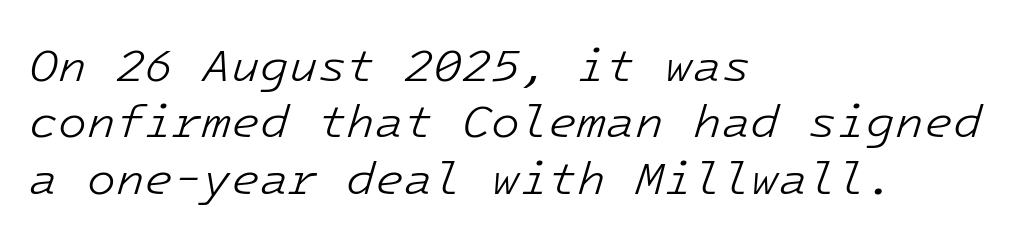
Q: Is the text bold? A: No.
Q: Is the text italic (slanted)? A: Yes, it leans right by about 16 degrees.
Q: Is the text underlined? A: No.
Q: How is the paragraph aligned? A: Left-aligned.
Q: Is the spacing between letters normal or unusually wide? A: Normal.
Q: Width (condensed, normal, or wide)? A: Normal.
Q: Stroke contrast? A: Low.
Q: x-height? A: Medium.
Q: Monospaced? A: Yes.
